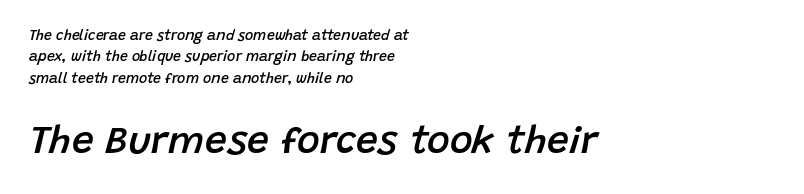
Q: Is the text bold? A: Semi-bold.
Q: Is the text italic (slanted)? A: Yes, it leans right by about 15 degrees.
Q: Is the text underlined? A: No.
Q: How is the paragraph aligned? A: Left-aligned.
Q: Is the spacing between letters normal or unusually wide? A: Normal.
Q: Is the spacing between lines tight, normal or loose? A: Normal.
Q: Which block of text is set in a larger size, the first (top) or the second (bottom)? A: The second (bottom) one.
Q: Width (condensed, normal, or wide)? A: Normal.
Q: Stroke contrast? A: Low.
Q: x-height? A: Large.
Q: Monospaced? A: No.
